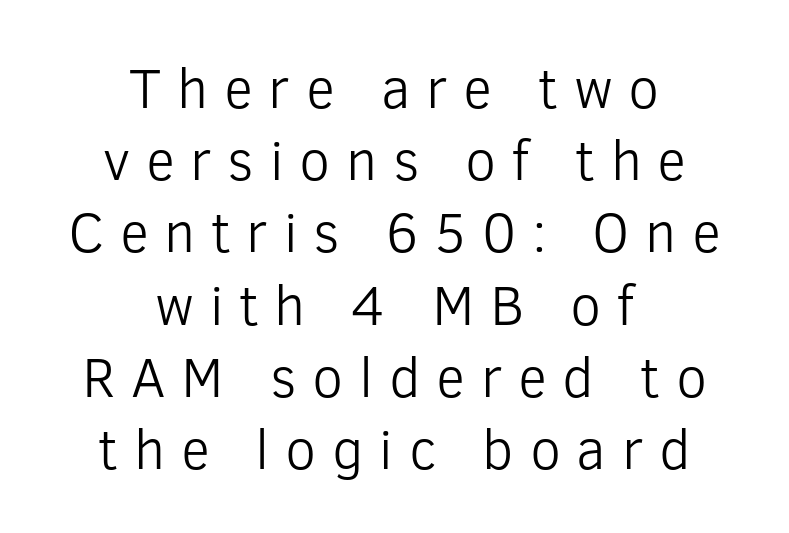
Does extra space separate the letters? Yes, quite a lot of it. Is there much room between lines? A standard amount, neither cramped nor airy. The string is rendered with underlining switched off. A centered setting, common on invitations and titles, is used for this passage. This sample uses an upright cut, with every glyph sitting square on the baseline.
